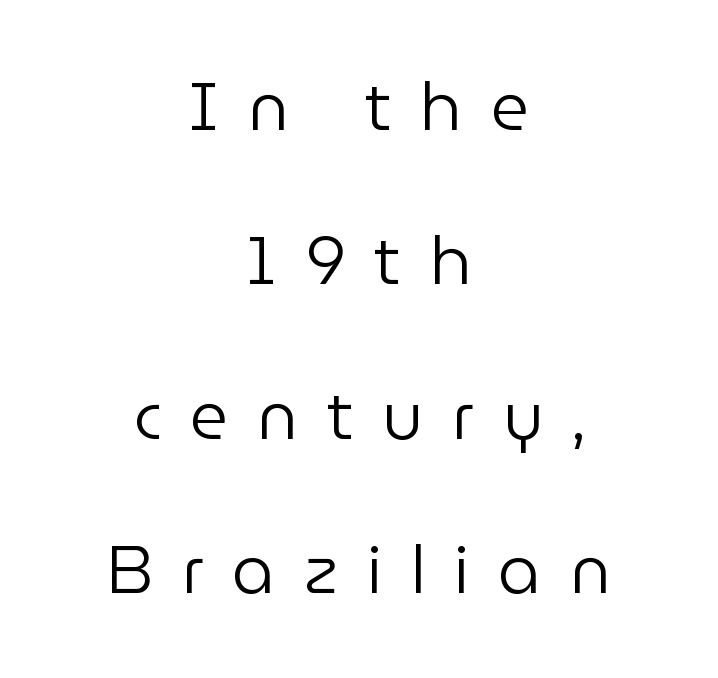
The image shows 66 px regular-weight sans-serif type, upright; set centered, loose line spacing (2.34x), unusually wide letter spacing (+0.44 em), not underlined; low stroke contrast and a medium x-height.
